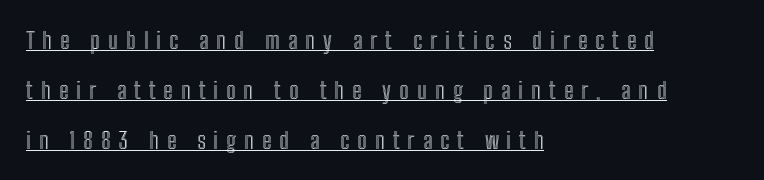
The image shows 23 px text type, upright; set left-aligned, loose line spacing (2.17x), unusually wide letter spacing (+0.35 em), underlined.
